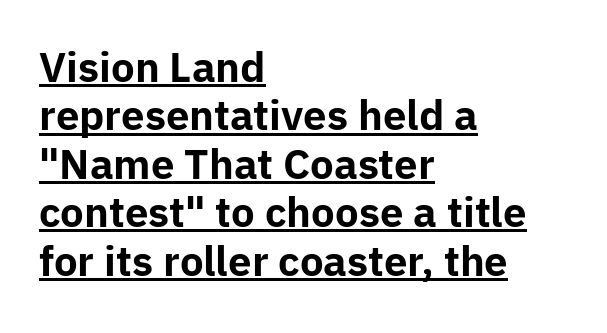
The specimen reads as upright at a glance. Every word sits above its own underline. Is this a sans? Yes — the strokes have no serifs. Standard letterfit; no display-style spreading of the glyphs. A typesetter would call this proportional, since set widths differ per character.
